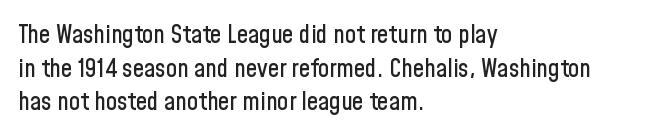
Caption: multi-line text, flush left, ragged right. The font's upright variant was chosen for this text. What stands out about the letter spacing? Nothing — it is the standard amount. Has an underline been added? It has not. This block has exactly the height ordinary leading produces.
